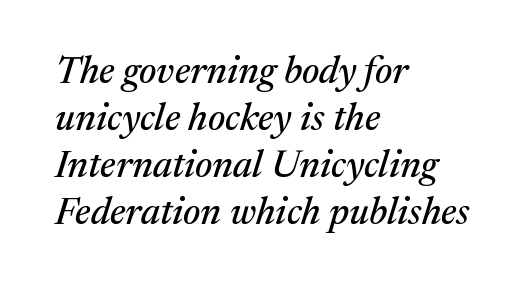
The image shows 38 px serif type, italic (leaning right); set left-aligned, line spacing 1.24x, normal letter spacing, not underlined; medium stroke contrast and a medium x-height.
